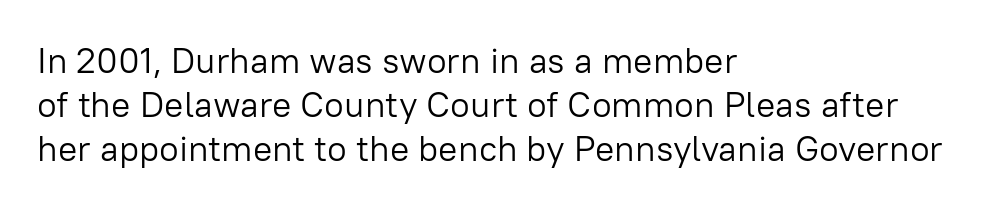
{"serif": "no", "italic": "no", "bold": "no", "weight": "light", "width": "normal", "stroke_contrast": "low", "x_height": "medium", "monospaced": "no", "underline": "no", "align": "left", "line_spacing_ratio": 1.22, "letter_spacing": "normal", "letter_spacing_em": 0.0, "glyph_px": 36}
